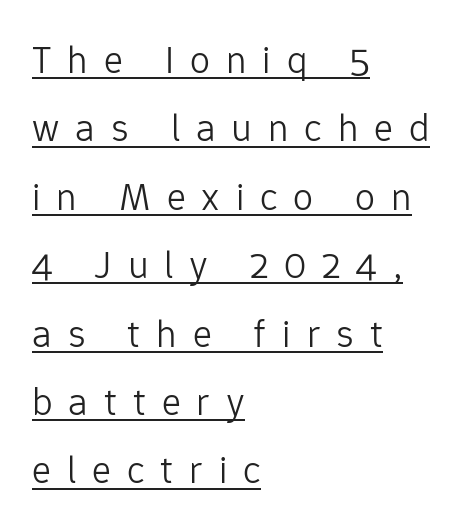
Underlining? Definitely there. Characters follow at a spacing far wider than the type designer built in. Typeset ragged right — the left edge is the straight one. The strokes are not fattened; the text isn't bold.
